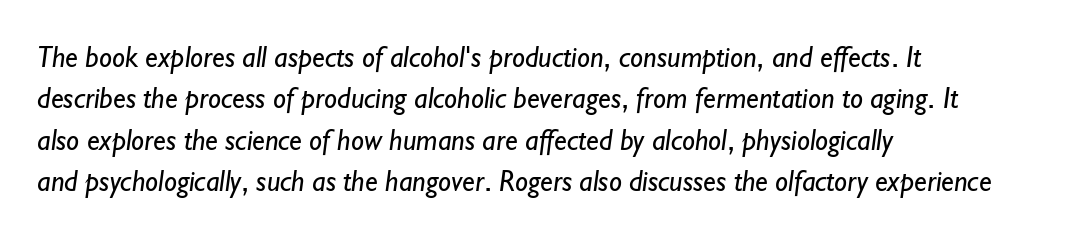
The image shows 29 px regular-weight sans-serif type; set left-aligned, normal line spacing (1.43x), normal letter spacing, not underlined; low stroke contrast and a small x-height.
